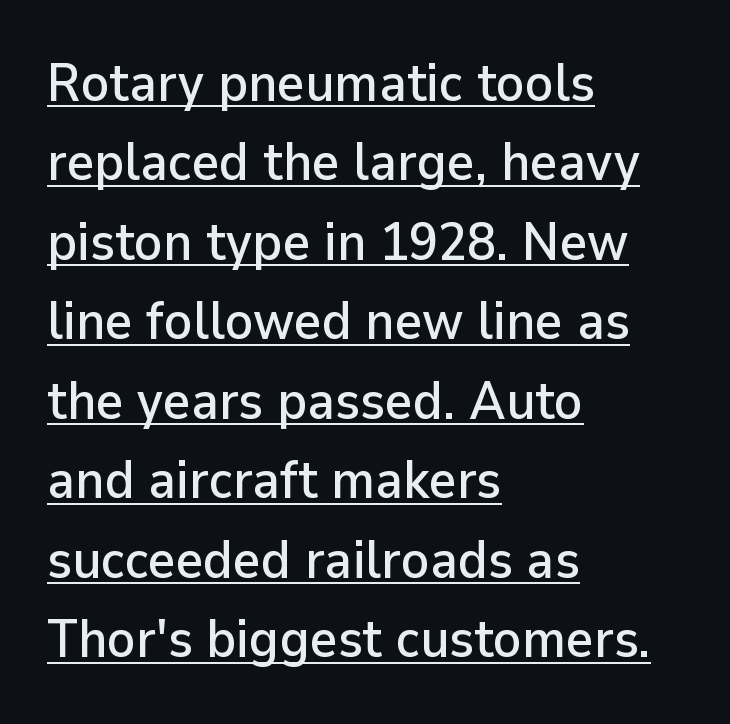
Q: Is the text italic (slanted)? A: No, it is upright.
Q: Is the typeface a serif or a sans-serif typeface? A: Sans-serif.
Q: Is the text underlined? A: Yes.
Q: How is the paragraph aligned? A: Left-aligned.
Q: Is the spacing between letters normal or unusually wide? A: Normal.
Q: Is the spacing between lines tight, normal or loose? A: Normal.
Q: Width (condensed, normal, or wide)? A: Normal.
Q: Stroke contrast? A: Low.
Q: x-height? A: Medium.
Q: Monospaced? A: No.
